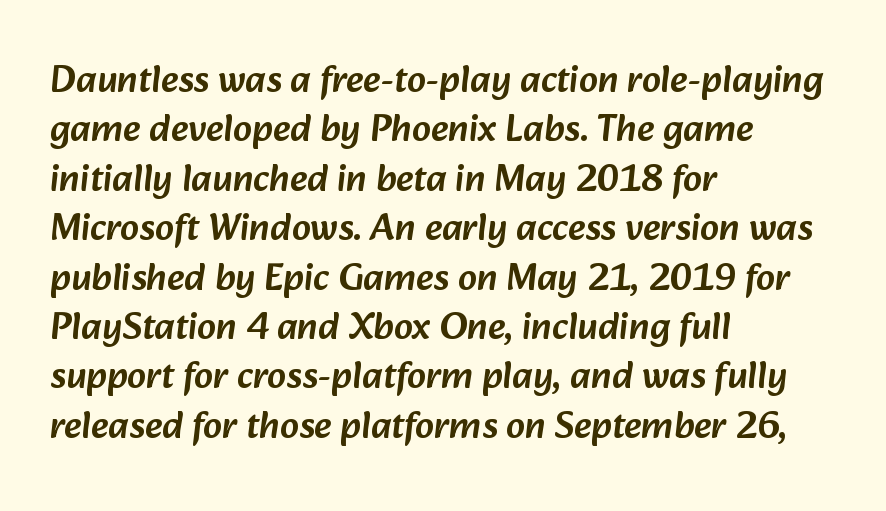
A student would call this left alignment; a typographer would say flush left, rag right. These lines are rendered in a variable-pitch font. Look at the bottom of the vertical strokes: they stop flat, with no serifs. Tracking here is standard; glyphs follow each other at the usual distance.
